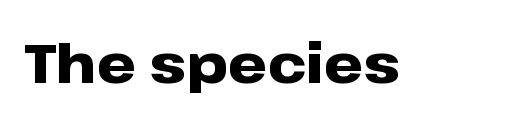
Check the space under the baseline: it is left empty. When letters stand straight like this, we call the style roman or upright. You'd pick this weight for a headline — it's a proper bold. Spacing verdict: proportional, widths tailored to each character. Nope, no serifs anywhere on these letters.
